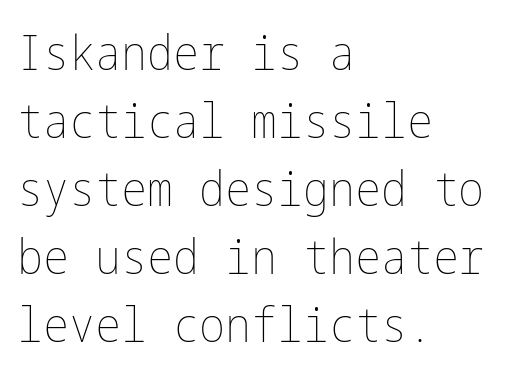
The image shows 49 px thin, condensed type, upright; set left-aligned, normal line spacing (1.39x), normal letter spacing, not underlined; low stroke contrast and a medium x-height.
